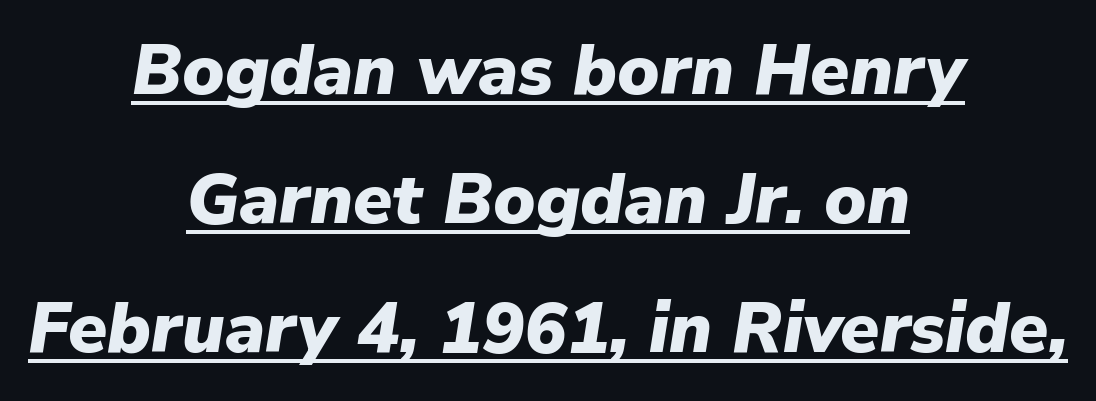
Typeset on center — no edge is straight. Here the designer chose a conventional face with non-uniform glyph widths. Each line of the rendering has a horizontal stroke beneath the glyphs. The letterforms sit shoulder to shoulder at normal distance. A full-strength bold gives these letters their thick strokes. Looking at the ascenders, they clearly lean.
